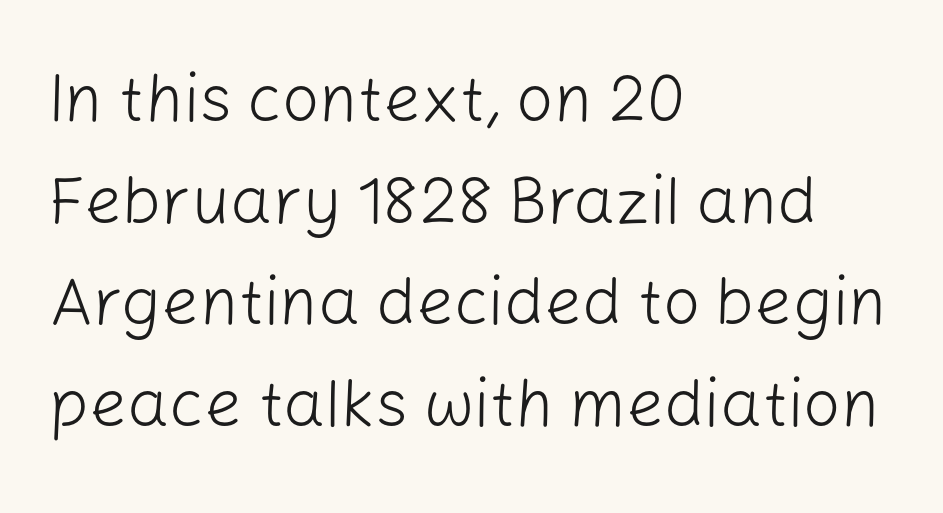
Q: Is the text bold? A: No.
Q: Is the text italic (slanted)? A: No, it is upright.
Q: Is the typeface a serif or a sans-serif typeface? A: Sans-serif.
Q: Is the text underlined? A: No.
Q: How is the paragraph aligned? A: Left-aligned.
Q: Is the spacing between letters normal or unusually wide? A: Normal.
Q: Is the spacing between lines tight, normal or loose? A: Normal.
Q: Width (condensed, normal, or wide)? A: Normal.
Q: Stroke contrast? A: Low.
Q: x-height? A: Medium.
Q: Monospaced? A: No.
